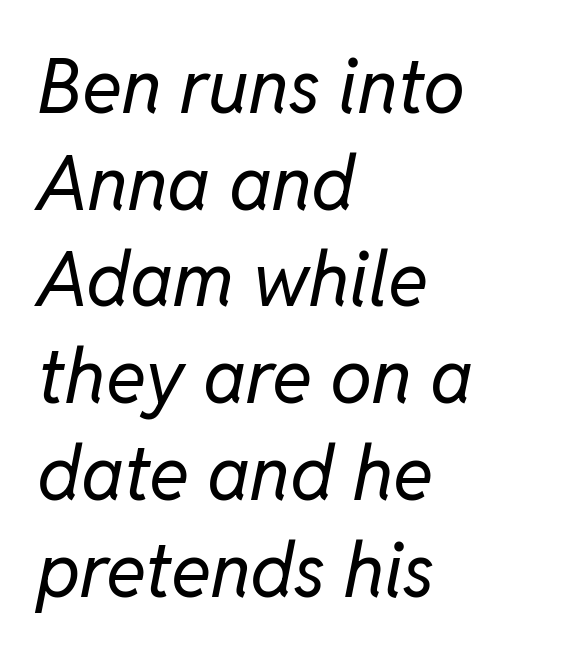
Bold? No — there's no thickening of the strokes. If you drew a ruler down the left edge, every line would touch it. Students, observe: this is what conventionally led text looks like. Posture: slanted.
